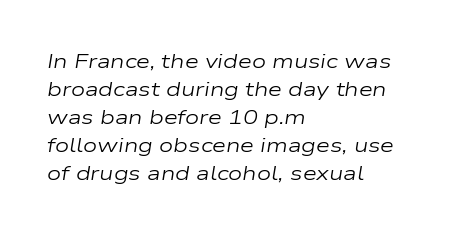
No letter is thick-stroked: the sample isn't bold. What's the leading like? Ordinary, nothing unusual. A typesetter would mark this as italic. Between one letter and the next there's only the usual sliver of space.
